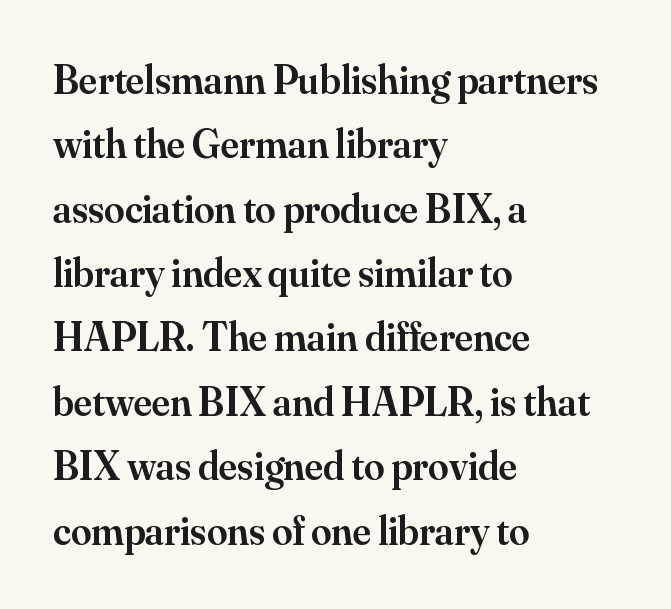
The image shows 41 px semibold serif type, upright; set left-aligned, normal line spacing (1.57x), normal letter spacing, not underlined; medium stroke contrast and a small x-height.
